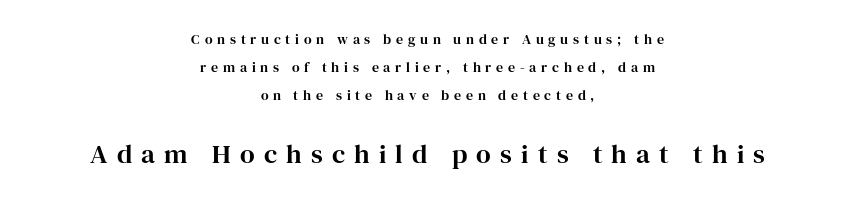
Words appear elongated and porous because spacing is wide. Every stem runs plumb, perpendicular to the baseline. The passage shown stacks its lines with a broad gap. The words here are not underlined. Which chunk is bigger? The second one — the bottom block dwarfs the top. The compositor balanced each line on the midline.
